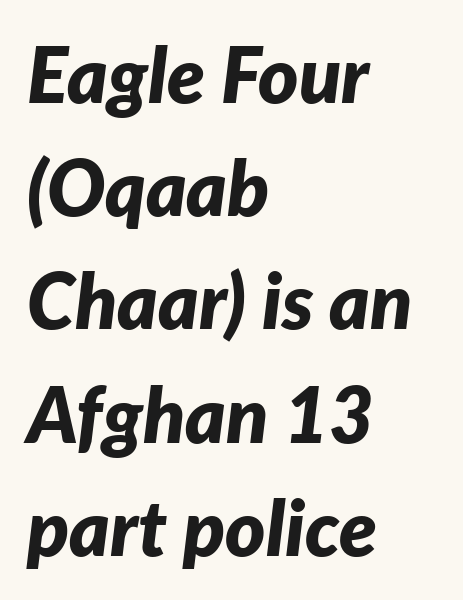
The image shows 77 px bold type, italic (leaning right); set left-aligned, normal line spacing (1.47x), normal letter spacing, not underlined; low stroke contrast and a medium x-height.
